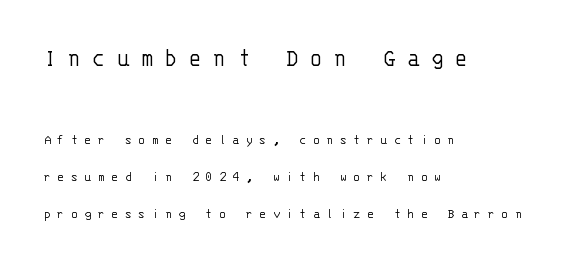
These lines are set flush left with a ragged right edge. It's the straight-up-and-down kind of type. How would I describe the line gaps? Wide and relaxed. Counters stay open thanks to moderate or lighter strokes. Between these two stacked blocks, the higher one wins on size. Descender tails drop into unmarked territory.
